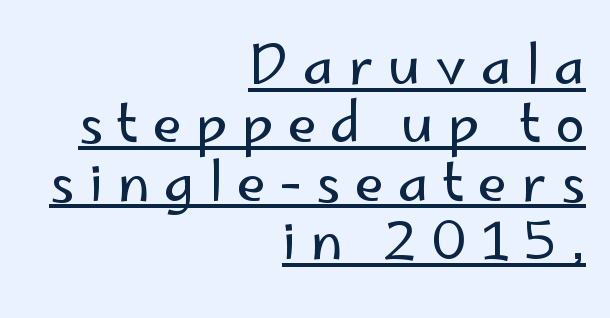
There is plenty of visible air inserted between adjacent glyphs. Visually the block forms a straight wall on the right and a jagged coastline on the left. Looks like regular typesetting: each glyph gets only the width it needs. How would I describe the line gaps? Narrow and economical. The glyphs in this specimen are sans serif.
